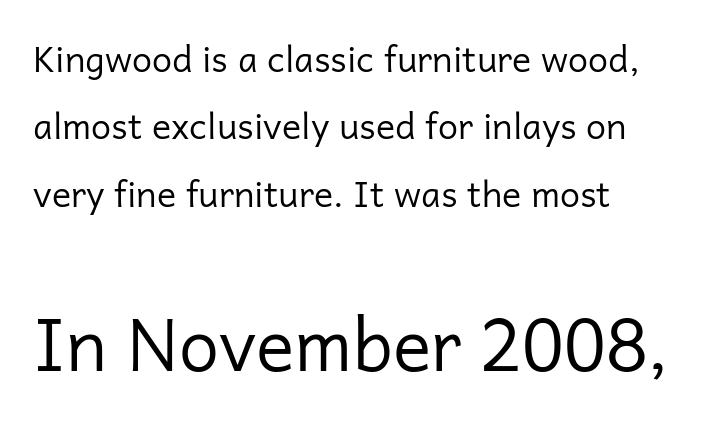
The image shows 72 px regular-weight sans-serif type, upright; set left-aligned, line spacing 1.87x, normal letter spacing, not underlined; the second (bottom) block is 2.0x larger; low stroke contrast and a medium x-height.
